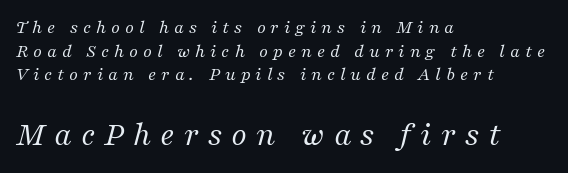
Q: Is the text bold? A: No.
Q: Is the text italic (slanted)? A: Yes, it leans right by about 16 degrees.
Q: Is the typeface a serif or a sans-serif typeface? A: Serif.
Q: Is the text underlined? A: No.
Q: How is the paragraph aligned? A: Left-aligned.
Q: Is the spacing between letters normal or unusually wide? A: Unusually wide.
Q: Is the spacing between lines tight, normal or loose? A: Normal.
Q: Which block of text is set in a larger size, the first (top) or the second (bottom)? A: The second (bottom) one.
Q: Width (condensed, normal, or wide)? A: Normal.
Q: Stroke contrast? A: Medium.
Q: x-height? A: Medium.
Q: Monospaced? A: No.
